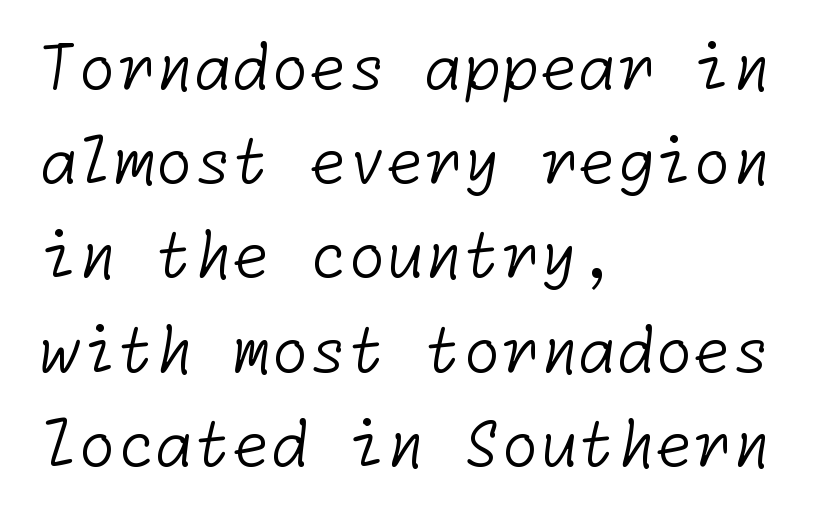
The image shows 62 px light sans-serif type; set left-aligned, normal line spacing (1.52x), normal letter spacing, not underlined; low stroke contrast and a medium x-height.
